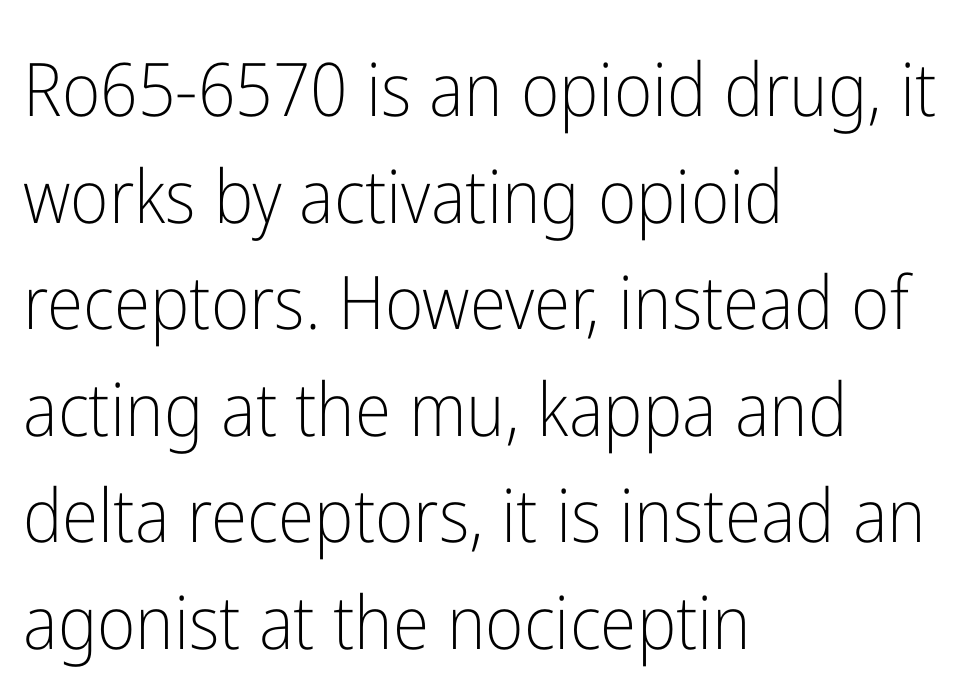
The face used here is proportionally spaced, like ordinary book or web type. Compared with a typical body face, this is equally light or lighter still. Baseline-to-baseline distance is the conventional proportion of letter height. The ragged edge is on the right, which tells us the setting is flush left. Honestly, the letter spacing is just normal — you wouldn't notice it. Descender tails drop into unmarked territory.
